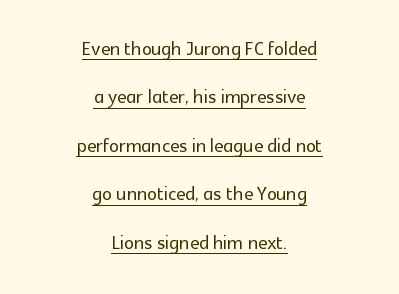
{"italic": "no", "underline": "yes", "align": "center", "line_spacing": "loose", "line_spacing_ratio": 1.94, "letter_spacing": "normal", "letter_spacing_em": 0.0, "glyph_px": 25}
